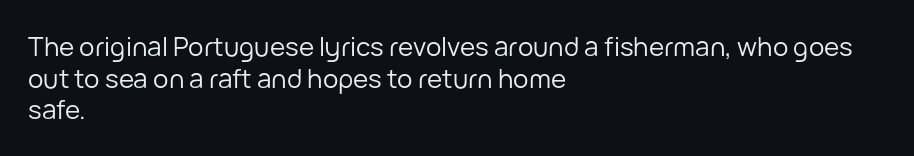
Nope, not italic — everything's standing straight. The font is comparable to plain body text, perhaps lighter. Inter-character spacing is left at the font's built-in metrics. The zone under the glyphs is completely vacant. These lines are set flush left with a ragged right edge.
